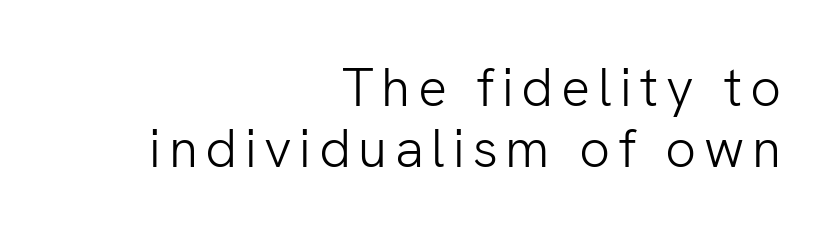
Q: Is the text bold? A: No.
Q: Is the text italic (slanted)? A: No, it is upright.
Q: Is the typeface a serif or a sans-serif typeface? A: Sans-serif.
Q: Is the text underlined? A: No.
Q: How is the paragraph aligned? A: Right-aligned.
Q: Is the spacing between lines tight, normal or loose? A: Tight.
Q: Width (condensed, normal, or wide)? A: Normal.
Q: Stroke contrast? A: Low.
Q: x-height? A: Medium.
Q: Monospaced? A: No.
